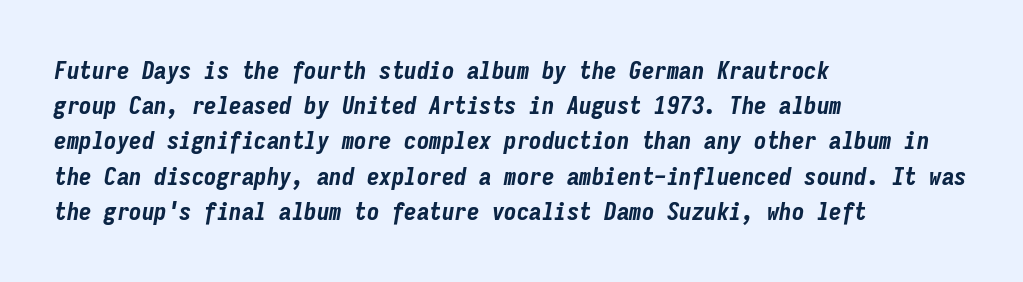
{"italic": "yes", "lean": "right", "slant_degrees": 9, "bold": "yes", "underline": "no", "align": "left", "line_spacing": "normal", "line_spacing_ratio": 1.41, "letter_spacing": "normal", "letter_spacing_em": 0.0, "glyph_px": 25}
